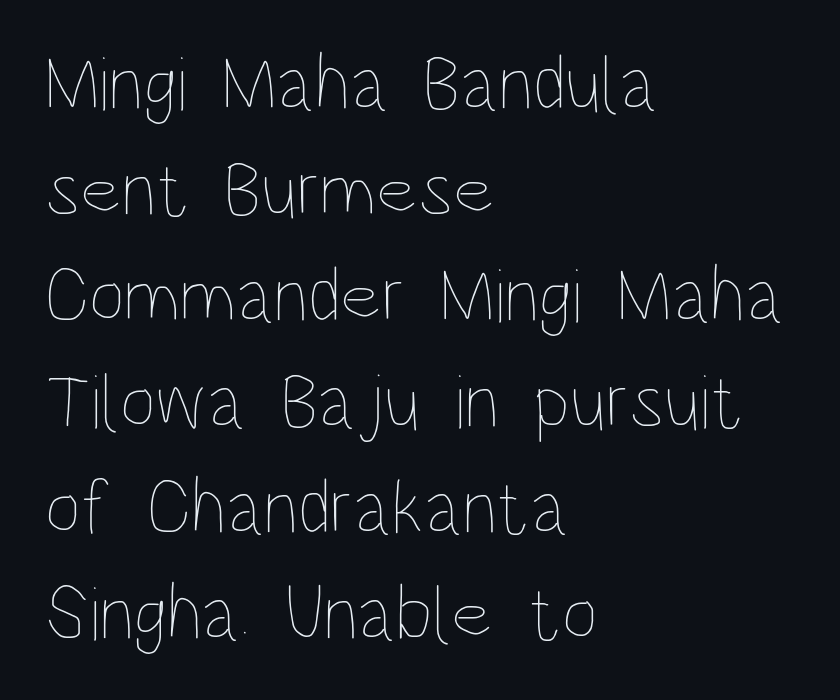
This rendering uses left alignment, leaving the right contour irregular. Characters follow at the spacing the type designer built in. The passage shown is typed in a proportional face where columns would drift. The typesetting does not lean heavy: it is not bold. The letters stand upright; this is a roman face.
